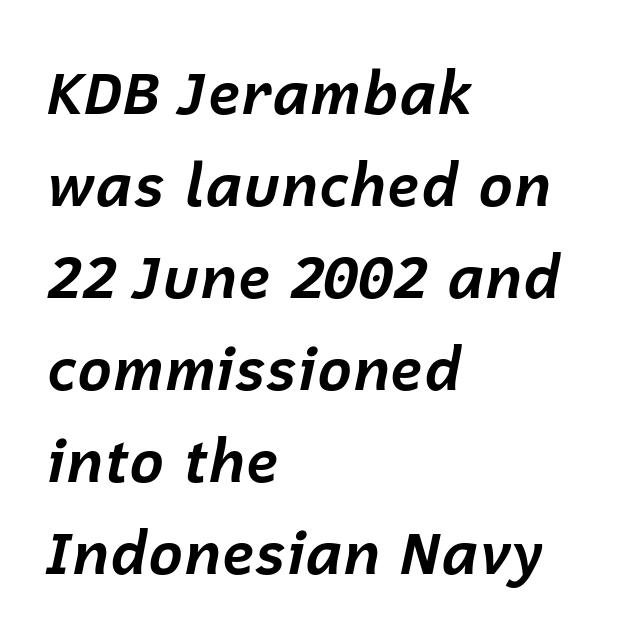
Honestly, the letter spacing is just normal — you wouldn't notice it. Reading down the block, your eye returns to a fixed left position each line. Clear beneath every line of the passage. The rendering uses natural spacing where letterforms have individual widths.
